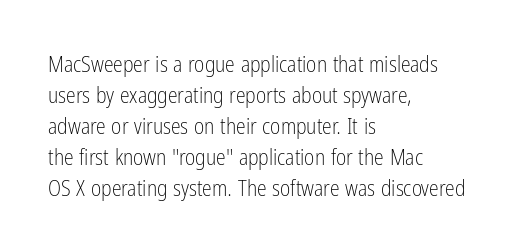
The image shows 22 px text type, upright; set left-aligned, normal line spacing (1.41x), normal letter spacing, not underlined.
